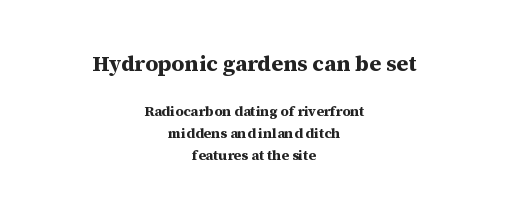
Q: Is the text bold? A: Yes.
Q: Is the text italic (slanted)? A: No, it is upright.
Q: Is the text underlined? A: No.
Q: How is the paragraph aligned? A: Centered.
Q: Is the spacing between letters normal or unusually wide? A: Normal.
Q: Is the spacing between lines tight, normal or loose? A: Normal.
Q: Which block of text is set in a larger size, the first (top) or the second (bottom)? A: The first (top) one.
